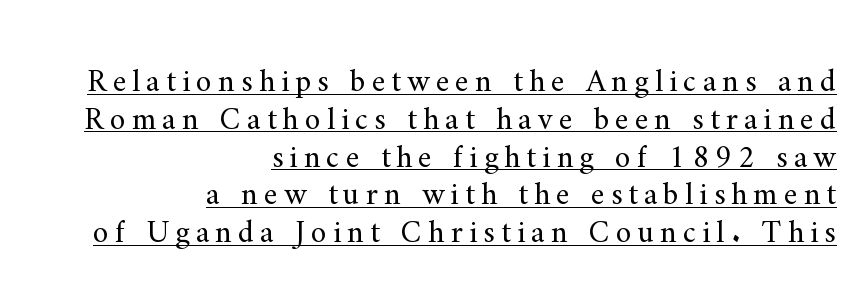
{"serif": "yes", "italic": "no", "bold": "no", "weight": "regular", "width": "normal", "stroke_contrast": "medium", "x_height": "small", "monospaced": "no", "underline": "yes", "align": "right", "line_spacing_ratio": 1.18, "glyph_px": 32}
